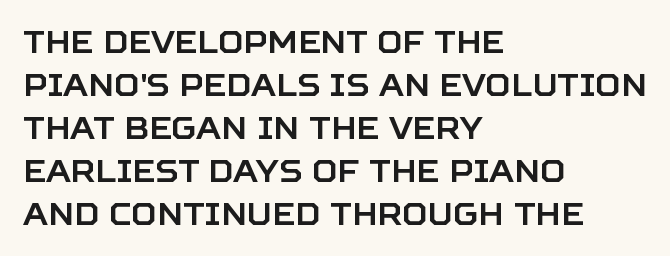
Q: Is the text italic (slanted)? A: No, it is upright.
Q: Is the typeface a serif or a sans-serif typeface? A: Sans-serif.
Q: Is the text underlined? A: No.
Q: How is the paragraph aligned? A: Left-aligned.
Q: Is the spacing between letters normal or unusually wide? A: Normal.
Q: Is the spacing between lines tight, normal or loose? A: Normal.
Q: Width (condensed, normal, or wide)? A: Normal.
Q: Stroke contrast? A: Low.
Q: x-height? A: Large.
Q: Monospaced? A: No.
